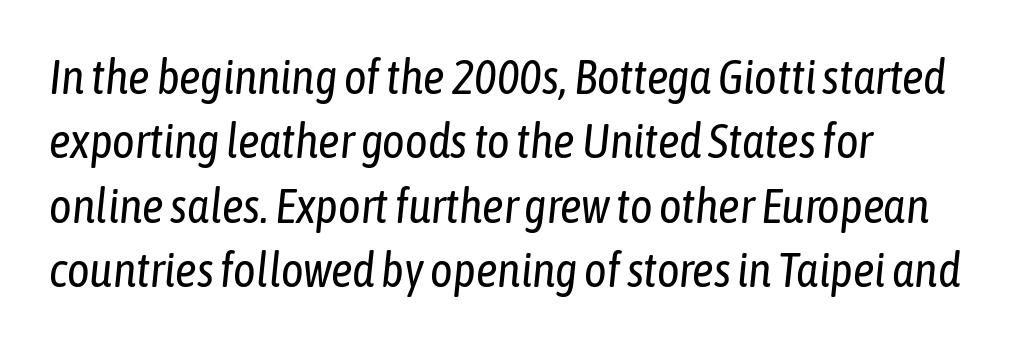
The image shows 48 px regular-weight, condensed type, italic (leaning right); set left-aligned, normal line spacing (1.34x), normal letter spacing, not underlined; low stroke contrast and a medium x-height.
